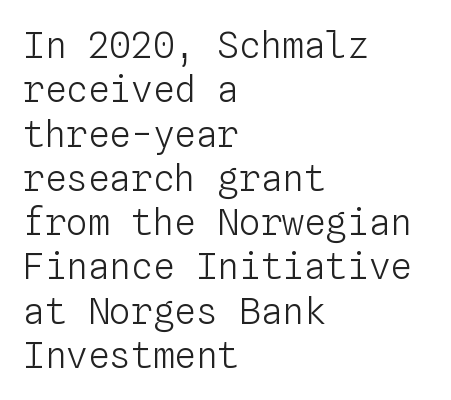
Q: Is the text bold? A: No.
Q: Is the text italic (slanted)? A: No, it is upright.
Q: Is the text underlined? A: No.
Q: How is the paragraph aligned? A: Left-aligned.
Q: Is the spacing between letters normal or unusually wide? A: Normal.
Q: Width (condensed, normal, or wide)? A: Normal.
Q: Stroke contrast? A: Low.
Q: x-height? A: Medium.
Q: Monospaced? A: Yes.
